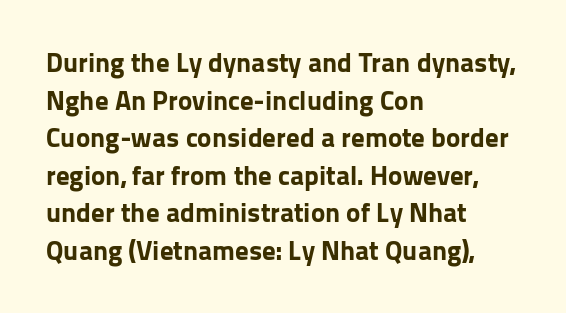
The image shows 27 px bold type, upright; set left-aligned, normal line spacing (1.39x), normal letter spacing, not underlined.
